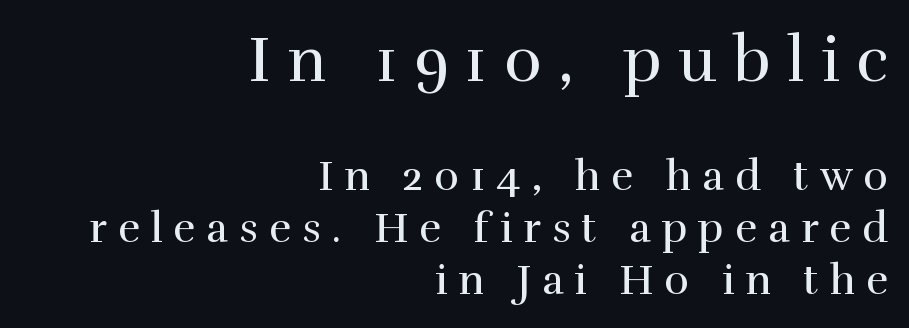
{"serif": "yes", "italic": "no", "bold": "no", "weight": "regular", "width": "normal", "x_height": "medium", "monospaced": "no", "underline": "no", "align": "right", "line_spacing_ratio": 1.24, "letter_spacing": "wide", "letter_spacing_em": 0.26, "larger_block": "first", "size_ratio": 1.5, "glyph_px": 63}
